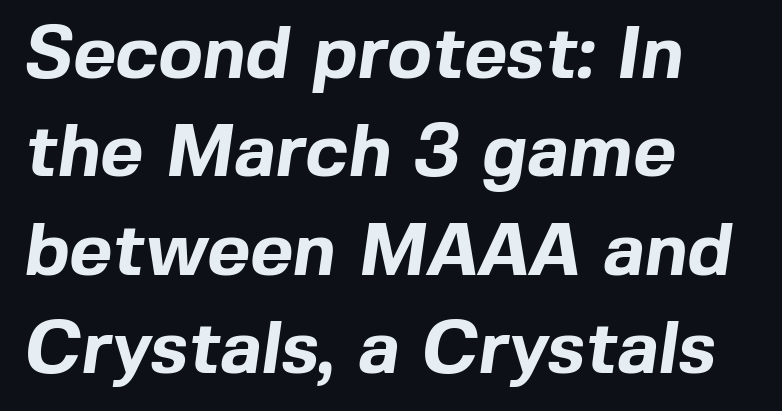
The image shows 74 px bold sans-serif type; set left-aligned, normal line spacing (1.33x), normal letter spacing, not underlined; a medium x-height.
